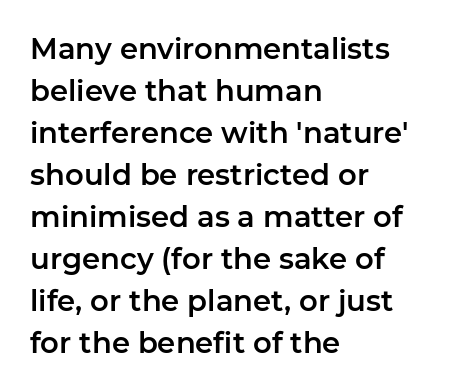
{"serif": "no", "italic": "no", "width": "normal", "stroke_contrast": "low", "x_height": "medium", "monospaced": "no", "underline": "no", "align": "left", "line_spacing": "normal", "line_spacing_ratio": 1.45, "letter_spacing": "normal", "letter_spacing_em": 0.0, "glyph_px": 29}
